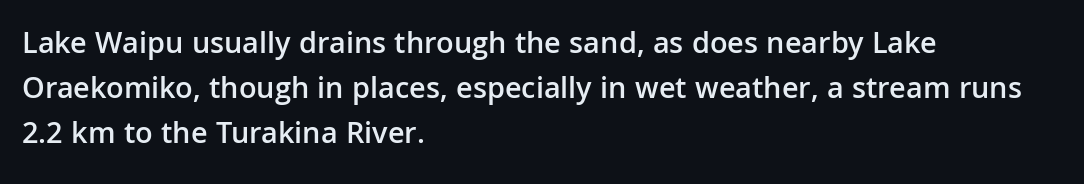
Rendered with straight, roman letterforms. Proportional: the letters do not fall into vertical columns. Left-aligned paragraph, ragged on the right. The specimen omits any rule beneath the text block's lines.
